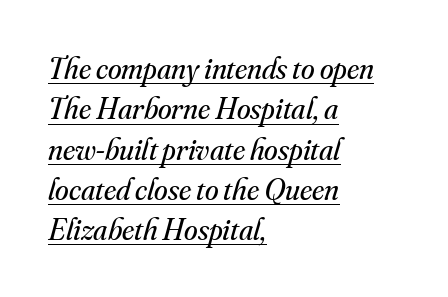
Q: Is the text bold? A: No.
Q: Is the text italic (slanted)? A: Yes, it leans right by about 16 degrees.
Q: Is the typeface a serif or a sans-serif typeface? A: Serif.
Q: Is the text underlined? A: Yes.
Q: How is the paragraph aligned? A: Left-aligned.
Q: Is the spacing between letters normal or unusually wide? A: Normal.
Q: Is the spacing between lines tight, normal or loose? A: Normal.
Q: Width (condensed, normal, or wide)? A: Normal.
Q: Stroke contrast? A: Medium.
Q: x-height? A: Small.
Q: Monospaced? A: No.
